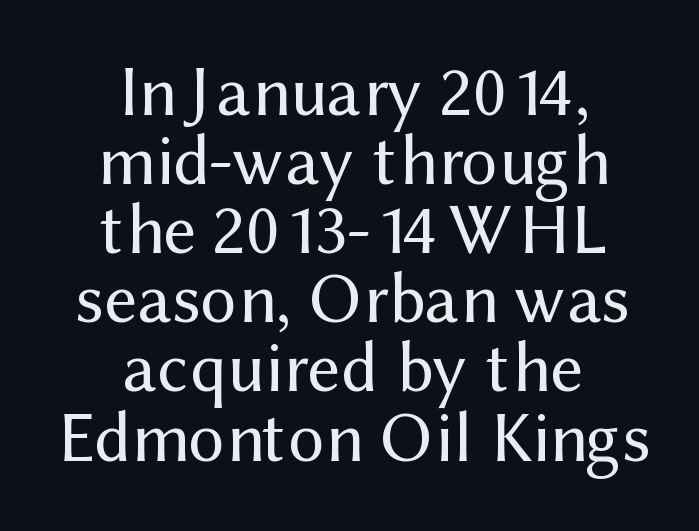
Q: Is the text bold? A: No.
Q: Is the text italic (slanted)? A: No, it is upright.
Q: Is the typeface a serif or a sans-serif typeface? A: Sans-serif.
Q: Is the text underlined? A: No.
Q: How is the paragraph aligned? A: Centered.
Q: Is the spacing between letters normal or unusually wide? A: Normal.
Q: Is the spacing between lines tight, normal or loose? A: Tight.
Q: Width (condensed, normal, or wide)? A: Normal.
Q: Stroke contrast? A: Medium.
Q: x-height? A: Medium.
Q: Monospaced? A: No.
